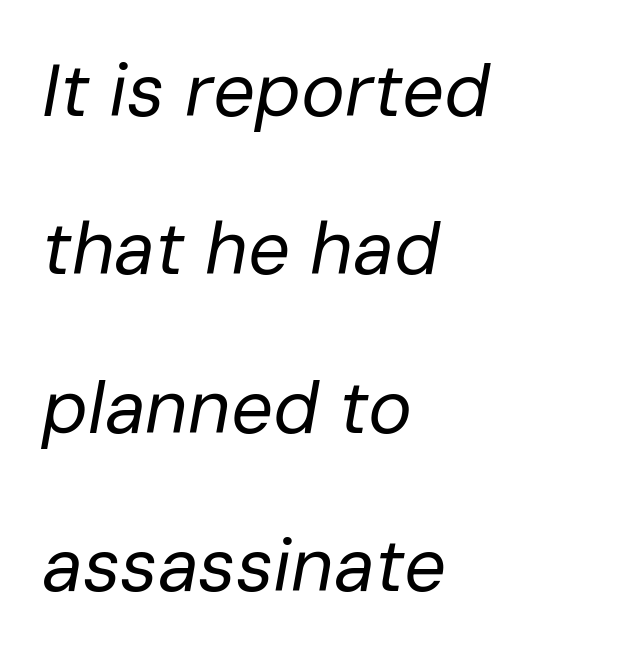
{"italic": "yes", "lean": "right", "slant_degrees": 10, "bold": "no", "weight": "regular", "width": "normal", "stroke_contrast": "low", "x_height": "medium", "monospaced": "no", "underline": "no", "align": "left", "line_spacing": "loose", "line_spacing_ratio": 2.14, "letter_spacing": "normal", "letter_spacing_em": 0.0, "glyph_px": 74}
